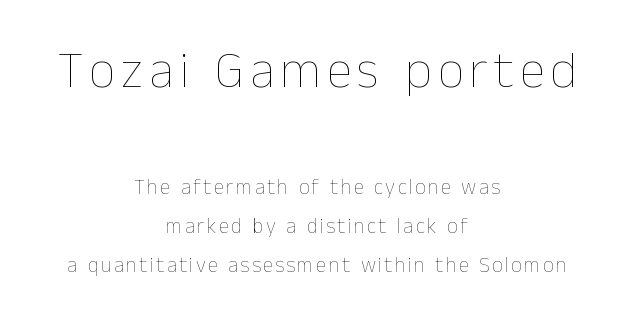
The image shows 52 px thin type, upright; set centered, line spacing 1.86x, not underlined; the first (top) block is 2.48x larger; low stroke contrast and a medium x-height.
